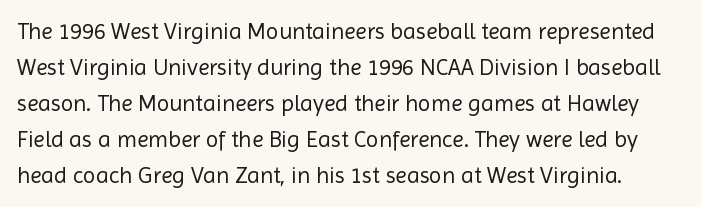
{"italic": "no", "bold": "no", "underline": "no", "line_spacing": "normal", "line_spacing_ratio": 1.57, "letter_spacing": "normal", "letter_spacing_em": 0.0, "glyph_px": 23}
